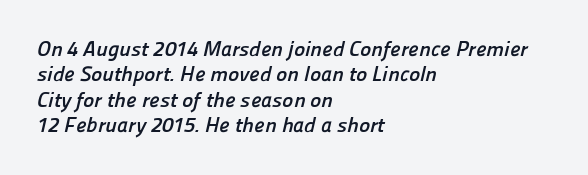
One-word summary of the alignment: left. A clean baseline with only descenders dipping below it. No extra tracking has been applied to these lines. Set as a true bold cut, around the 700 mark.
